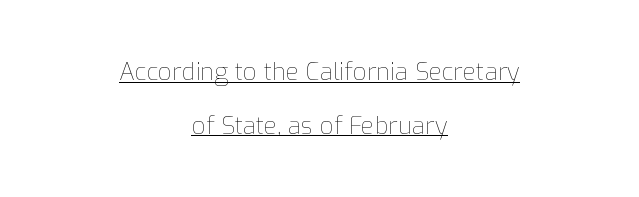
Leading: increased. Does the lettering tilt? It doesn't — this is upright. Spacing between characters is what you'd get straight out of the box. Unbolded letterforms with no extra heft.
